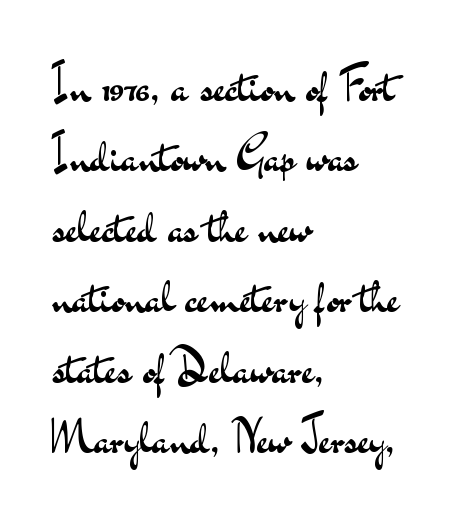
The image shows 47 px regular-weight, wide sans-serif type; set left-aligned, normal line spacing (1.5x), normal letter spacing, not underlined; medium stroke contrast and a small x-height.
